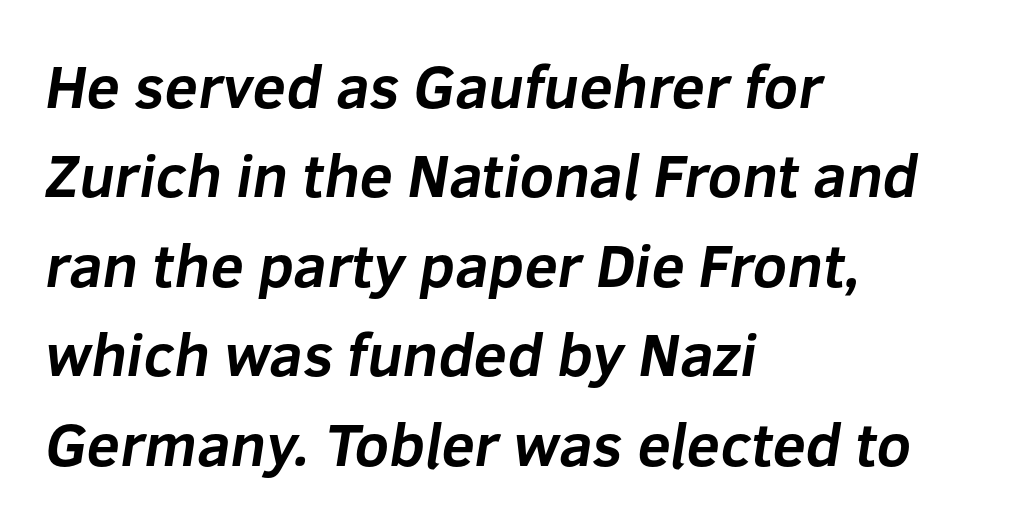
The image shows 60 px bold sans-serif type; set left-aligned, normal line spacing (1.49x), normal letter spacing, not underlined; low stroke contrast and a medium x-height.
